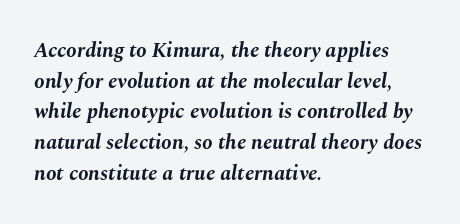
Q: Is the text bold? A: Yes.
Q: Is the text italic (slanted)? A: Yes, it leans right by about 10 degrees.
Q: Is the text underlined? A: No.
Q: How is the paragraph aligned? A: Left-aligned.
Q: Is the spacing between letters normal or unusually wide? A: Normal.
Q: Is the spacing between lines tight, normal or loose? A: Normal.
